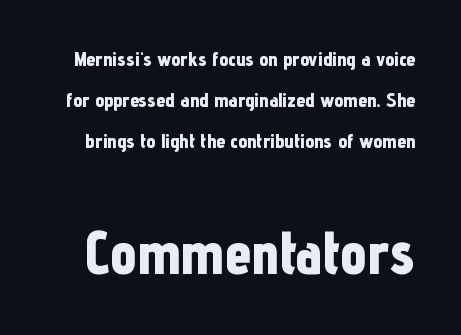
{"serif": "no", "italic": "no", "bold": "yes", "weight": "bold", "width": "condensed", "stroke_contrast": "low", "x_height": "medium", "monospaced": "no", "underline": "no", "line_spacing": "loose", "line_spacing_ratio": 2.04, "letter_spacing": "normal", "letter_spacing_em": 0.0, "larger_block": "second", "size_ratio": 3.0, "glyph_px": 60}
